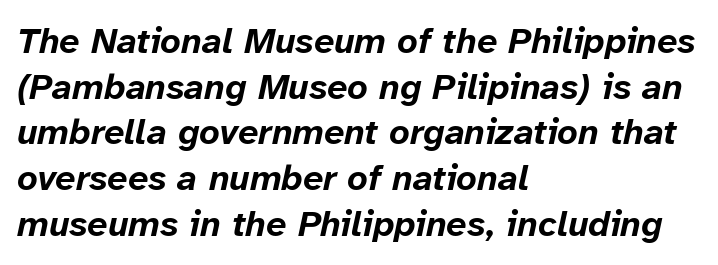
Q: Is the text bold? A: Yes.
Q: Is the text italic (slanted)? A: Yes, it leans right by about 12 degrees.
Q: Is the text underlined? A: No.
Q: How is the paragraph aligned? A: Left-aligned.
Q: Is the spacing between letters normal or unusually wide? A: Normal.
Q: Is the spacing between lines tight, normal or loose? A: Normal.
Q: Width (condensed, normal, or wide)? A: Normal.
Q: Stroke contrast? A: Low.
Q: x-height? A: Medium.
Q: Monospaced? A: No.
